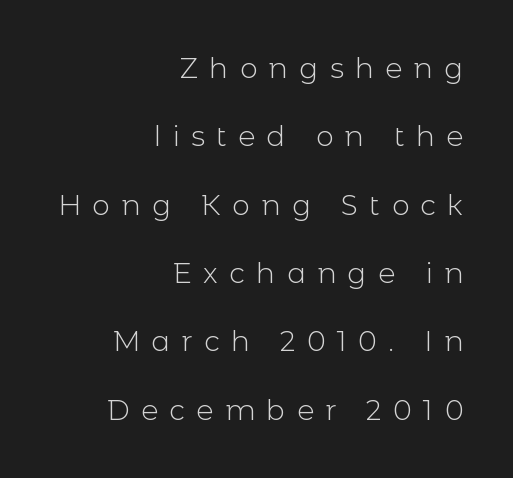
This sample uses a sans-serif face. Vertically, the passage feels expansive, rows floating well apart. The passage shown has open, widely tracked lettering throughout. Lines of text with bare space underneath. Reading down the block, your eye finds every line finishing at a fixed right position.
